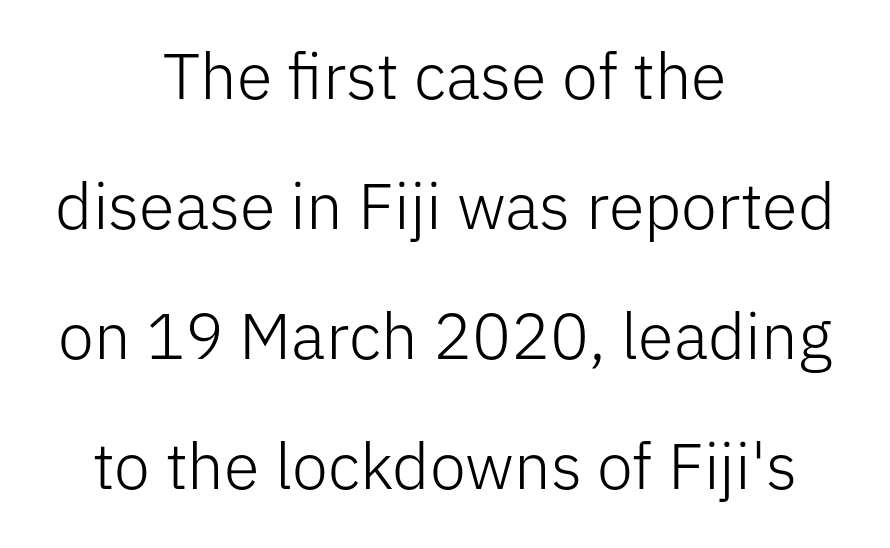
The image shows 65 px light sans-serif type, upright; set centered, loose line spacing (2.0x), normal letter spacing, not underlined; low stroke contrast and a medium x-height.
